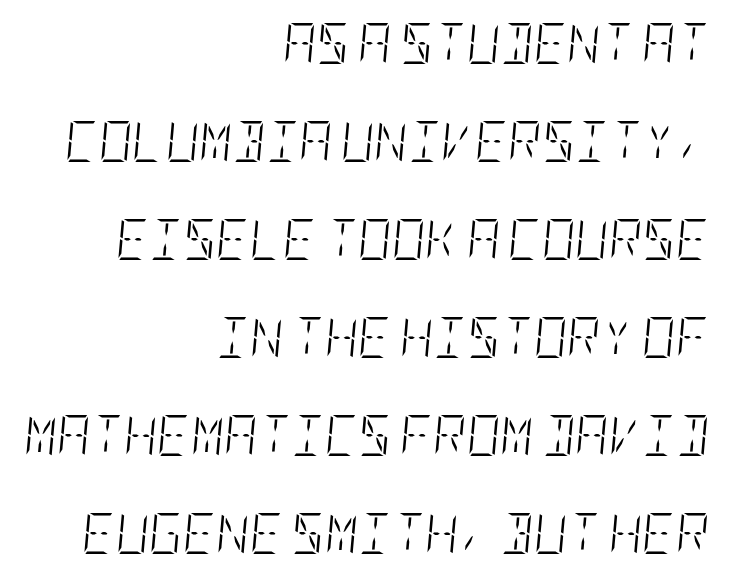
{"italic": "yes", "lean": "right", "slant_degrees": 5, "bold": "no", "weight": "light", "width": "condensed", "stroke_contrast": "low", "x_height": "large", "underline": "no", "align": "right", "line_spacing": "loose", "line_spacing_ratio": 2.39, "letter_spacing": "normal", "letter_spacing_em": 0.0, "glyph_px": 41}
